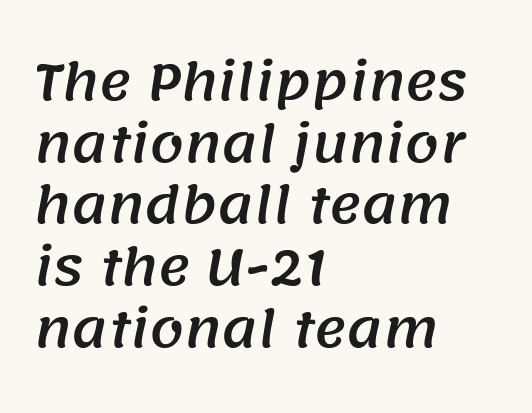
The image shows 49 px sans-serif type; set left-aligned, normal line spacing (1.26x), normal letter spacing, not underlined; medium stroke contrast and a large x-height.
